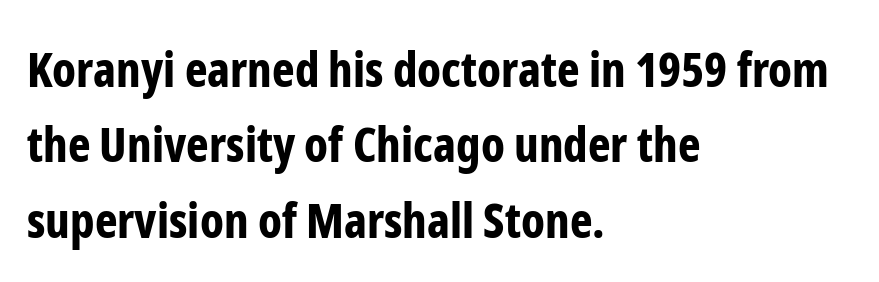
A typesetter would call this zero additional tracking. Students, observe: this is what conventionally led text looks like. The zone under the glyphs is completely vacant. Line beginnings align vertically; line endings do not.
